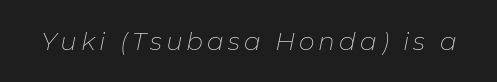
{"italic": "yes", "lean": "right", "slant_degrees": 11, "bold": "no", "underline": "no", "glyph_px": 25}
